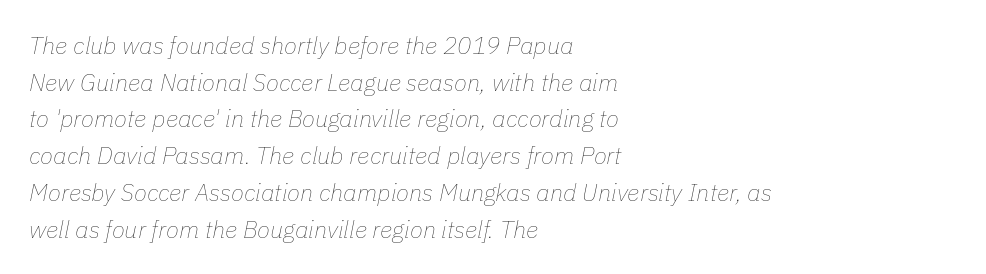
{"italic": "yes", "lean": "right", "slant_degrees": 11, "bold": "no", "underline": "no", "align": "left", "line_spacing": "normal", "line_spacing_ratio": 1.53, "letter_spacing": "normal", "letter_spacing_em": 0.0, "glyph_px": 24}
